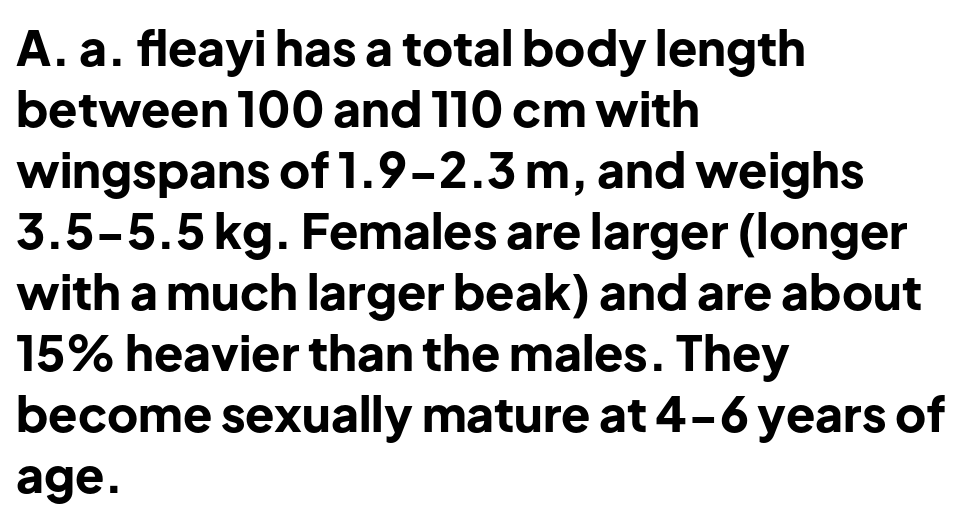
Q: Is the text bold? A: Yes.
Q: Is the text italic (slanted)? A: No, it is upright.
Q: Is the typeface a serif or a sans-serif typeface? A: Sans-serif.
Q: Is the text underlined? A: No.
Q: How is the paragraph aligned? A: Left-aligned.
Q: Is the spacing between letters normal or unusually wide? A: Normal.
Q: Is the spacing between lines tight, normal or loose? A: Normal.
Q: Width (condensed, normal, or wide)? A: Normal.
Q: Stroke contrast? A: Low.
Q: x-height? A: Medium.
Q: Monospaced? A: No.
